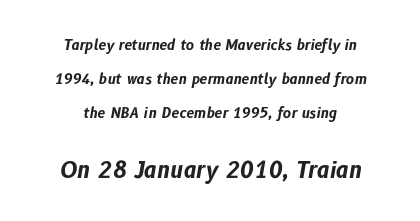
Neither beginnings nor endings align; midpoints do. Compared with typical paragraphs, the rows here are farther apart. The glyphs have the mass of a bold cut. Observe the lean: these are italic letterforms. Tracking here is standard; glyphs follow each other at the usual distance. A clean baseline with only descenders dipping below it.
